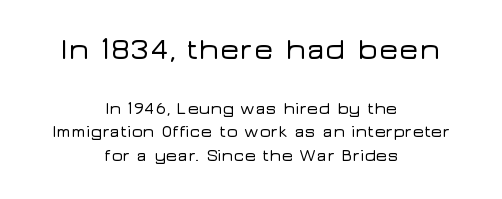
The image shows 30 px wide sans-serif type, upright; set centered, normal line spacing (1.39x), normal letter spacing, not underlined; the first (top) block is 1.76x larger; low stroke contrast and a medium x-height.
